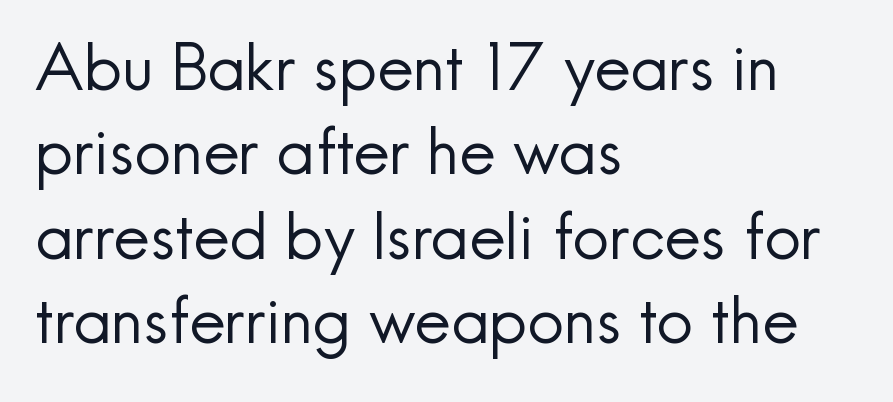
{"serif": "no", "italic": "no", "bold": "no", "weight": "regular", "width": "normal", "x_height": "small", "monospaced": "no", "underline": "no", "align": "left", "line_spacing": "normal", "line_spacing_ratio": 1.32, "letter_spacing": "normal", "letter_spacing_em": 0.0, "glyph_px": 64}
